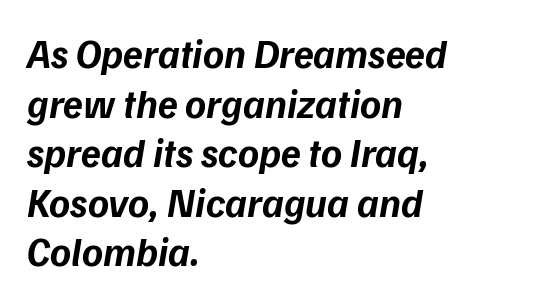
Students, note that the glyphs here touch the page at normal intervals. A sans-serif font was chosen for this passage. Think of a printed novel: that variable character pitch is what you see here. Line beginnings align vertically; line endings do not.
